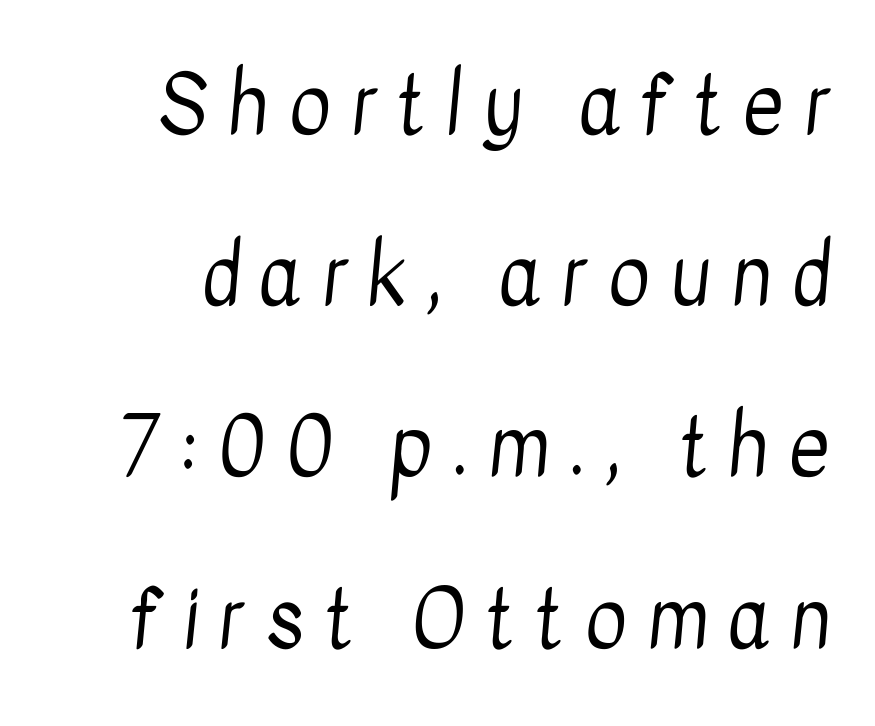
Q: Is the text bold? A: No.
Q: Is the typeface a serif or a sans-serif typeface? A: Sans-serif.
Q: Is the text underlined? A: No.
Q: Is the spacing between letters normal or unusually wide? A: Unusually wide.
Q: Is the spacing between lines tight, normal or loose? A: Loose.
Q: Width (condensed, normal, or wide)? A: Condensed.
Q: Stroke contrast? A: Low.
Q: x-height? A: Medium.
Q: Monospaced? A: No.
